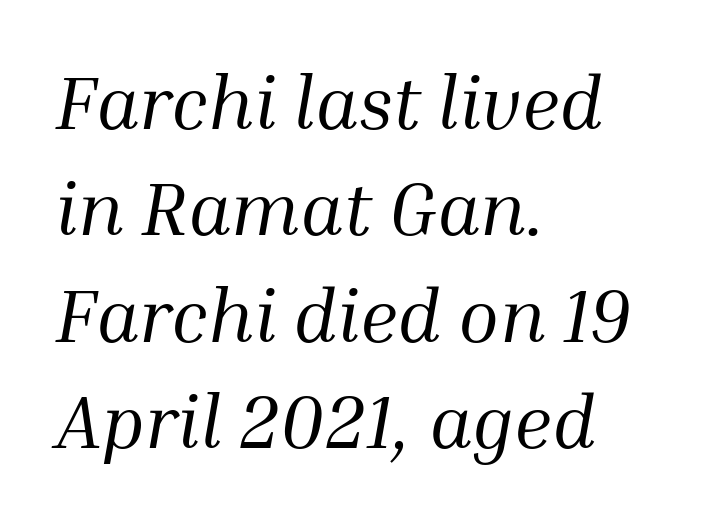
Spacing between characters is what you'd get straight out of the box. Anything drawn beneath the words? Only blank space. These glyphs show unthickened strokes, regular width or finer. To sum up the face: it has serifs. Tall strokes in this sample are angled rather than plumb.
